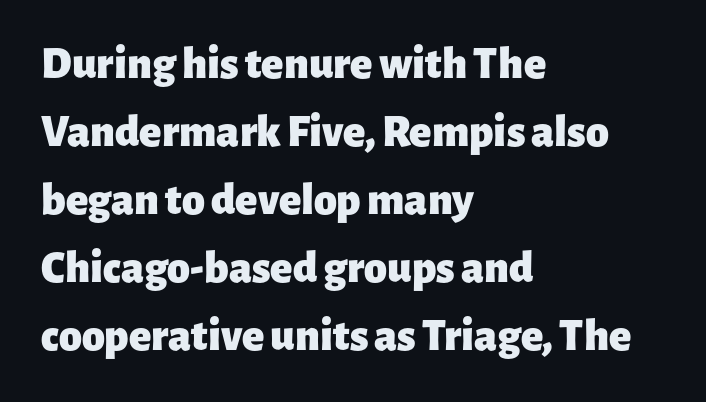
{"serif": "no", "italic": "no", "bold": "yes", "weight": "heavy", "width": "normal", "stroke_contrast": "low", "x_height": "medium", "monospaced": "no", "underline": "no", "align": "left", "line_spacing": "normal", "line_spacing_ratio": 1.48, "letter_spacing": "normal", "letter_spacing_em": 0.0, "glyph_px": 46}
